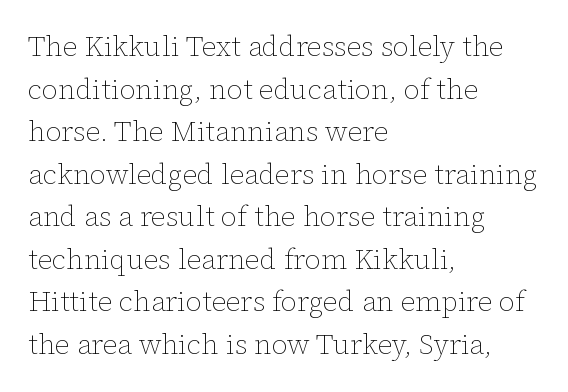
The image shows 28 px thin type, upright; set left-aligned, normal line spacing (1.52x), normal letter spacing, not underlined; low stroke contrast and a medium x-height.
